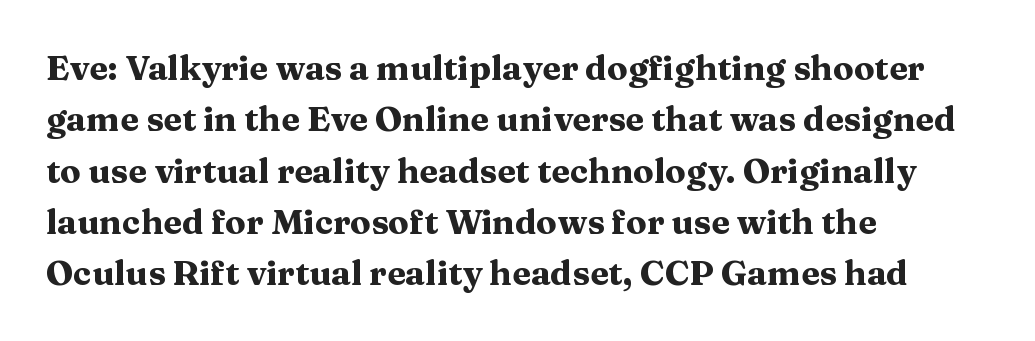
Q: Is the text bold? A: Yes.
Q: Is the text italic (slanted)? A: No, it is upright.
Q: Is the typeface a serif or a sans-serif typeface? A: Serif.
Q: Is the text underlined? A: No.
Q: How is the paragraph aligned? A: Left-aligned.
Q: Is the spacing between letters normal or unusually wide? A: Normal.
Q: Is the spacing between lines tight, normal or loose? A: Normal.
Q: Width (condensed, normal, or wide)? A: Wide.
Q: Stroke contrast? A: Medium.
Q: x-height? A: Medium.
Q: Monospaced? A: No.
